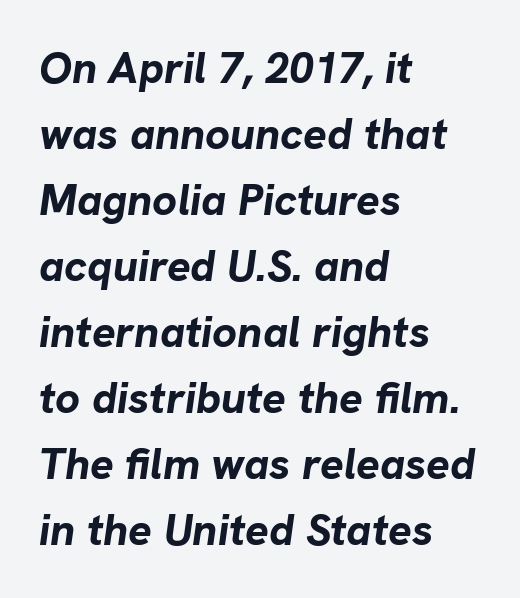
The strip under each line holds only bare page. The glyphs look as if they've been sheared to an angle. Visually the block forms a straight wall on the left and a jagged coastline on the right. The line-height multiplier appears to be the usual default.
